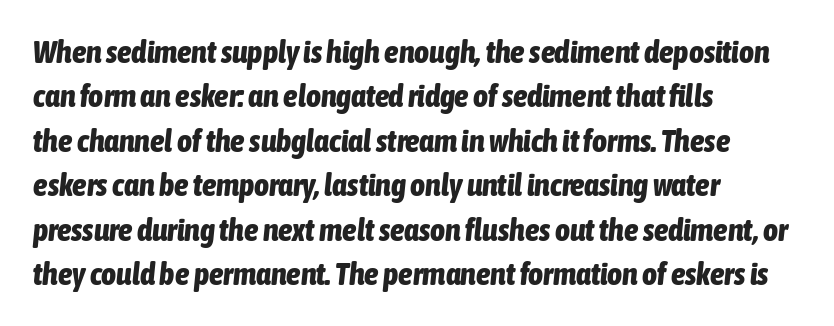
Q: Is the text bold? A: Yes.
Q: Is the text italic (slanted)? A: Yes, it leans right by about 6 degrees.
Q: Is the text underlined? A: No.
Q: How is the paragraph aligned? A: Left-aligned.
Q: Is the spacing between letters normal or unusually wide? A: Normal.
Q: Is the spacing between lines tight, normal or loose? A: Normal.
Q: Width (condensed, normal, or wide)? A: Condensed.
Q: Stroke contrast? A: Low.
Q: x-height? A: Medium.
Q: Monospaced? A: No.
